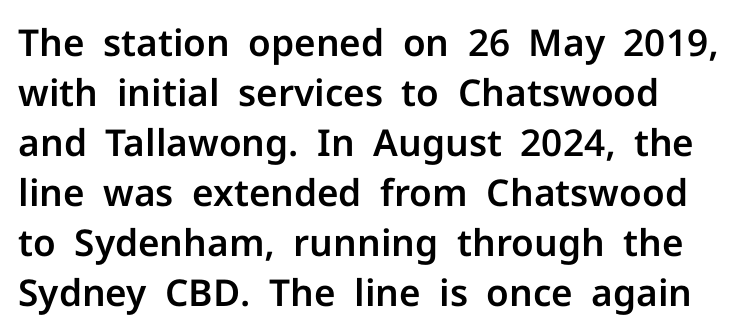
The image shows 37 px sans-serif type, upright; set normal line spacing (1.35x), normal letter spacing, not underlined; low stroke contrast and a medium x-height.
